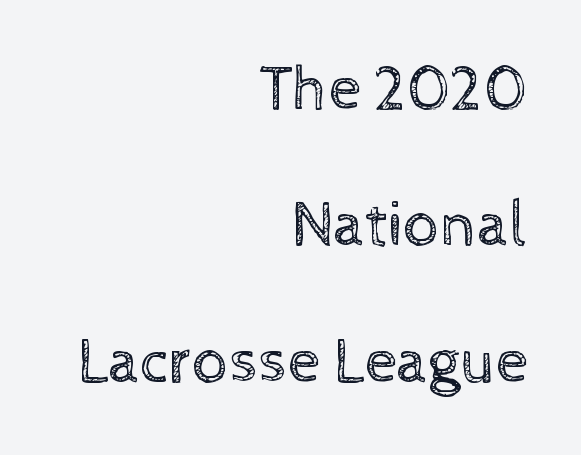
This sample uses an upright cut, with every glyph sitting square on the baseline. Each letter keeps its own natural width here, so spacing adapts to shape. What's the leading like? Stretched, with rows far apart. These lines stack with their right ends in a neat column.
